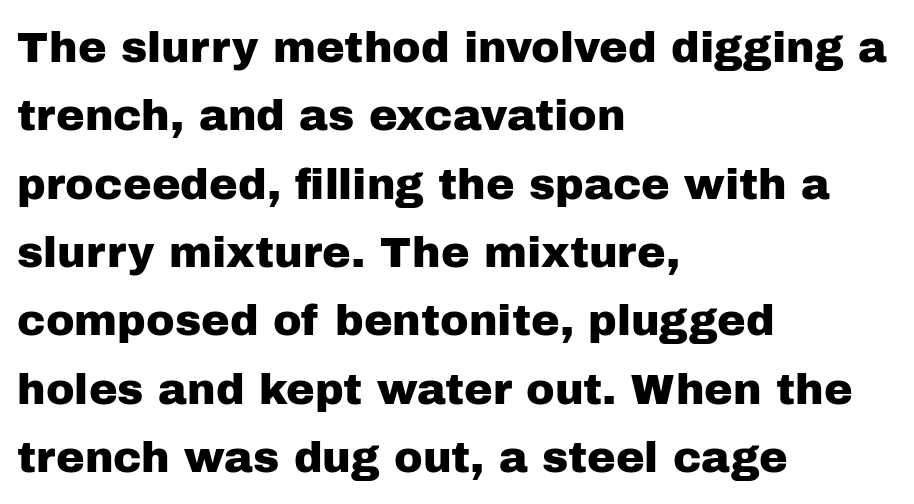
A clean baseline with only descenders dipping below it. Are there feet on the stems? There aren't — it's a sans. If you drew a ruler down the left edge, every line would touch it. Character widths vary here, with narrow letters taking less room than wide ones. Line spacing here is normal.
